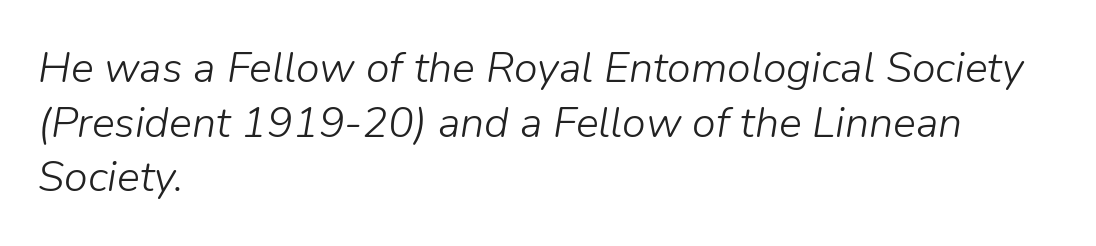
The image shows 43 px light type, italic (leaning right); set left-aligned, normal line spacing (1.27x), normal letter spacing, not underlined; low stroke contrast and a medium x-height.
